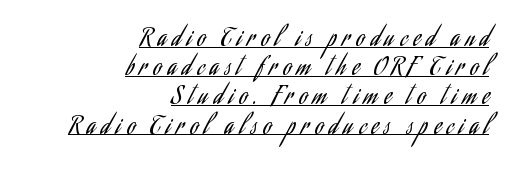
The image shows 23 px text type; set right-aligned, normal line spacing (1.27x), unusually wide letter spacing (+0.27 em), underlined.
